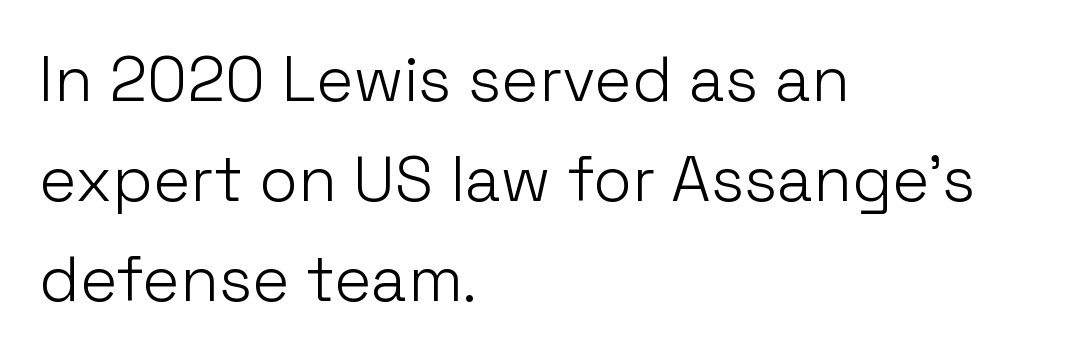
{"serif": "no", "italic": "no", "bold": "no", "weight": "light", "width": "normal", "stroke_contrast": "low", "x_height": "medium", "monospaced": "no", "underline": "no", "align": "left", "line_spacing": "normal", "line_spacing_ratio": 1.59, "letter_spacing": "normal", "letter_spacing_em": 0.0, "glyph_px": 63}
